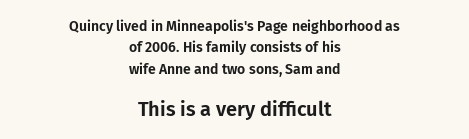
{"italic": "no", "underline": "no", "align": "center", "line_spacing": "normal", "line_spacing_ratio": 1.52, "letter_spacing": "normal", "letter_spacing_em": 0.0, "larger_block": "second", "size_ratio": 1.43, "glyph_px": 20}
